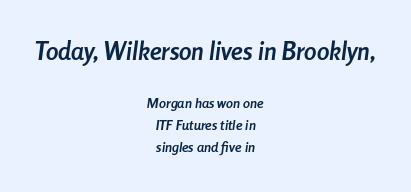
{"italic": "yes", "lean": "right", "slant_degrees": 8, "bold": "yes", "underline": "no", "align": "center", "line_spacing": "normal", "line_spacing_ratio": 1.57, "letter_spacing": "normal", "letter_spacing_em": 0.0, "larger_block": "first", "size_ratio": 1.79, "glyph_px": 25}
